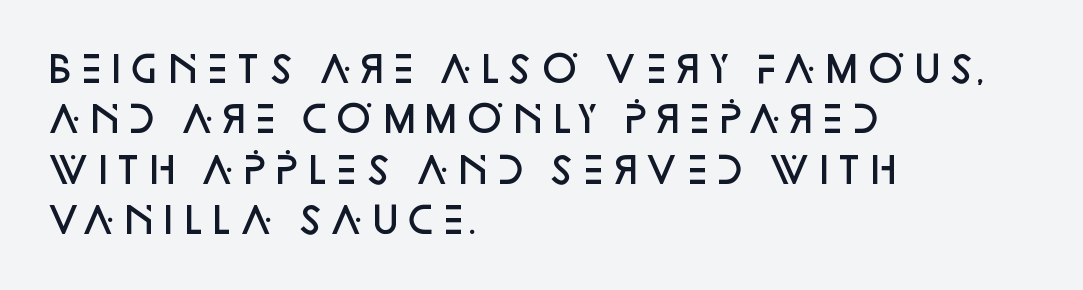
Q: Is the text bold? A: Semi-bold.
Q: Is the text italic (slanted)? A: No, it is upright.
Q: Is the typeface a serif or a sans-serif typeface? A: Sans-serif.
Q: Is the text underlined? A: No.
Q: How is the paragraph aligned? A: Left-aligned.
Q: Is the spacing between letters normal or unusually wide? A: Normal.
Q: Is the spacing between lines tight, normal or loose? A: Normal.
Q: Width (condensed, normal, or wide)? A: Normal.
Q: Stroke contrast? A: Low.
Q: x-height? A: Large.
Q: Monospaced? A: No.
